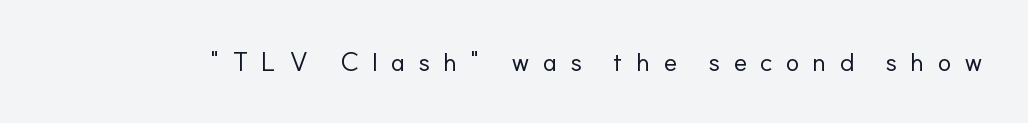
{"italic": "no", "bold": "no", "underline": "no", "letter_spacing": "wide", "letter_spacing_em": 0.49, "glyph_px": 26}
